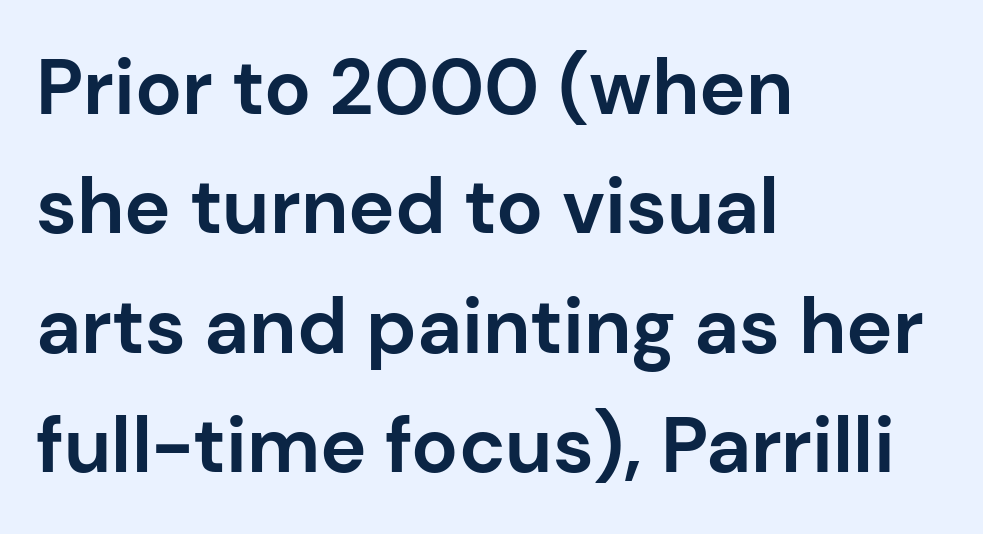
The image shows 78 px bold sans-serif type, upright; set left-aligned, normal line spacing (1.53x), normal letter spacing, not underlined; low stroke contrast and a medium x-height.
